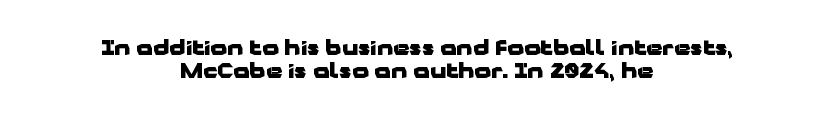
If you folded the block vertically in half, each line would mirror itself in length. Descenders are the only things crossing below the line. Does extra space separate the letters? No, they use regular spacing. Is there any slant? The stems are plumb.
